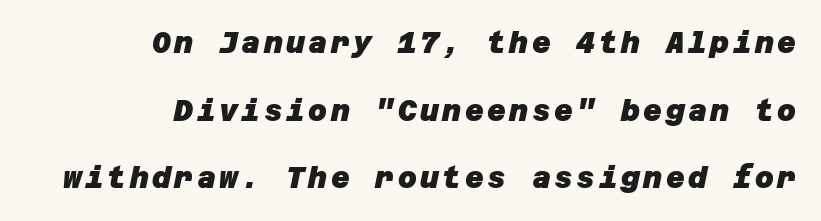
These lines stack with their right ends in a neat column. Serif or sans? Sans — the stroke terminals are bare. Each glyph is drawn with heavy, bold strokes. Underlining? Definitely not there. Vertical spacing — loose.
